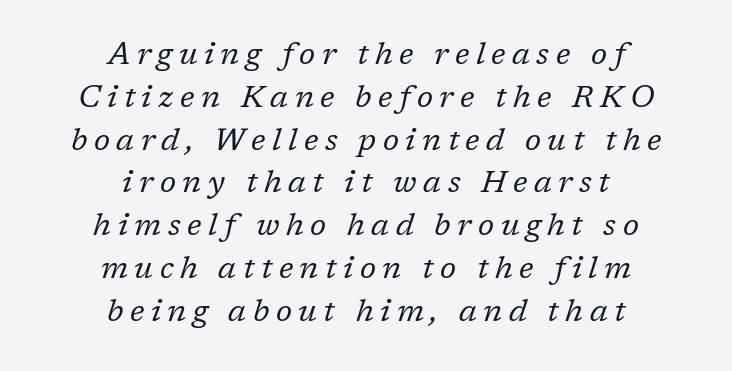
{"serif": "yes", "italic": "yes", "lean": "right", "slant_degrees": 17, "bold": "no", "weight": "regular", "width": "normal", "stroke_contrast": "low", "x_height": "medium", "monospaced": "no", "underline": "no", "align": "center", "line_spacing": "normal", "line_spacing_ratio": 1.38, "letter_spacing": "wide", "letter_spacing_em": 0.21, "glyph_px": 31}
